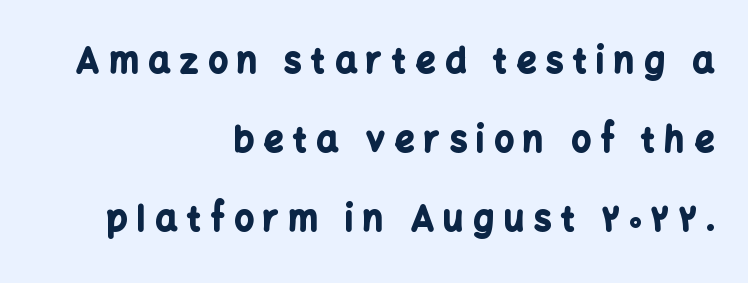
The image shows 34 px bold sans-serif type, upright; set right-aligned, loose line spacing (2.32x), unusually wide letter spacing (+0.29 em), not underlined; low stroke contrast and a medium x-height.
